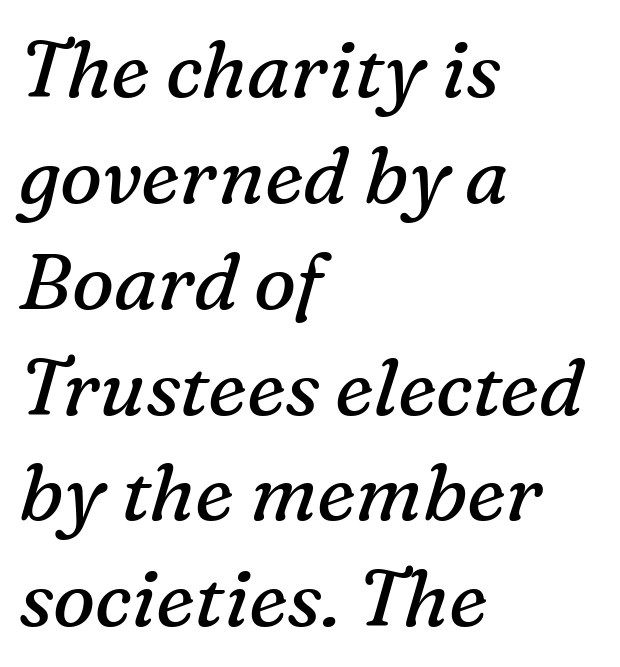
Whoever set this chose a conventional vertical rhythm. Spacing verdict: proportional, widths tailored to each character. Just letters on the line, the space beneath them empty. The passage shown has conventional tracking throughout. The type family on display is of the serif kind. Stems and bowls with no extra thickness — not bold.
